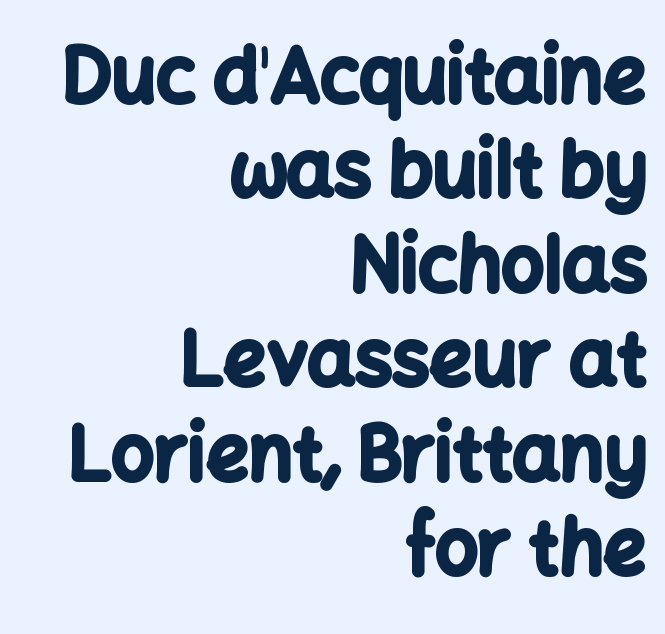
A bare baseline throughout the passage. What weight is shown? A full bold with thick strokes. The letters advance in unequal steps, a hallmark of proportional type. Layout note: lines flush right. Serifs: no, the terminals of the letterforms are clean.
